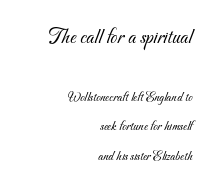
{"bold": "no", "underline": "no", "align": "right", "line_spacing": "loose", "line_spacing_ratio": 2.1, "letter_spacing": "normal", "letter_spacing_em": 0.0, "larger_block": "first", "size_ratio": 1.57, "glyph_px": 22}
